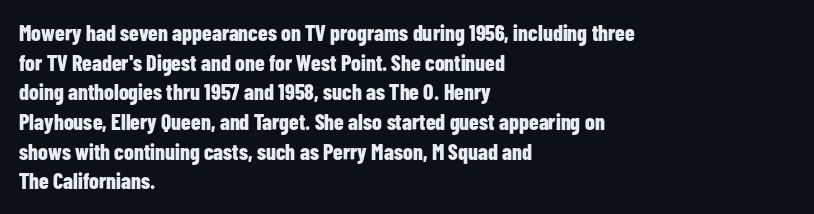
The image shows 22 px bold type, upright; set left-aligned, normal line spacing (1.35x), normal letter spacing, not underlined.
